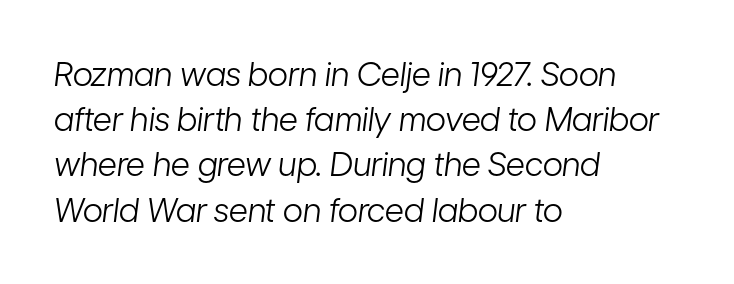
Q: Is the text bold? A: No.
Q: Is the text italic (slanted)? A: Yes, it leans right by about 7 degrees.
Q: Is the text underlined? A: No.
Q: How is the paragraph aligned? A: Left-aligned.
Q: Is the spacing between letters normal or unusually wide? A: Normal.
Q: Is the spacing between lines tight, normal or loose? A: Normal.
Q: Width (condensed, normal, or wide)? A: Condensed.
Q: Stroke contrast? A: Low.
Q: x-height? A: Medium.
Q: Monospaced? A: No.
